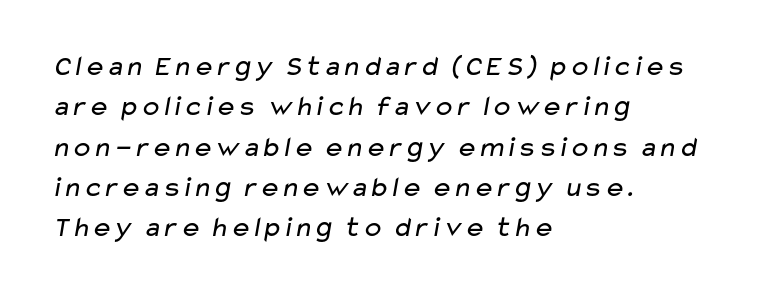
A normal amount of white space separates one row of letters from the next. Caption: face not bold, strokes unweighted. Note the varied advance widths — an 'i' is clearly narrower than an 'm'. Tracking here is standard; glyphs follow each other at the usual distance. Typeset ragged right — the left edge is the straight one. The typeface chosen for these lines omits serifs.
